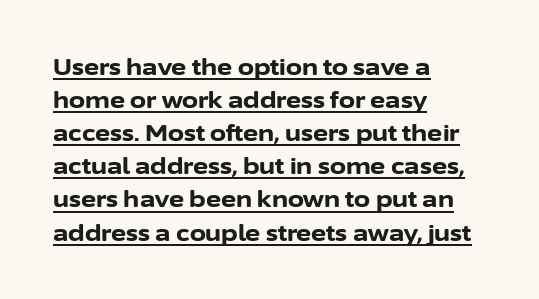
The image shows 23 px bold type, upright; set left-aligned, normal line spacing (1.44x), normal letter spacing, underlined.
